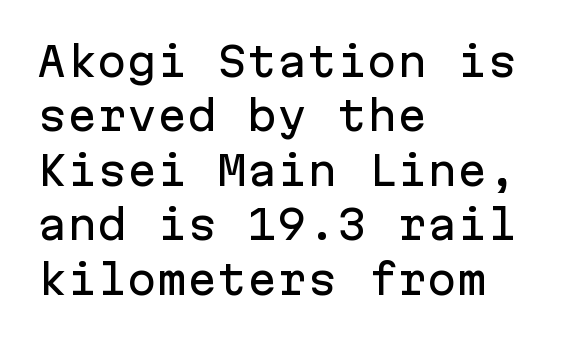
The type is set solid horizontally, with unmodified tracking. Typeset ragged right — the left edge is the straight one. Rows of type keep a routine distance in the vertical direction. Does the type have serifs? No, each stem ends abruptly.
